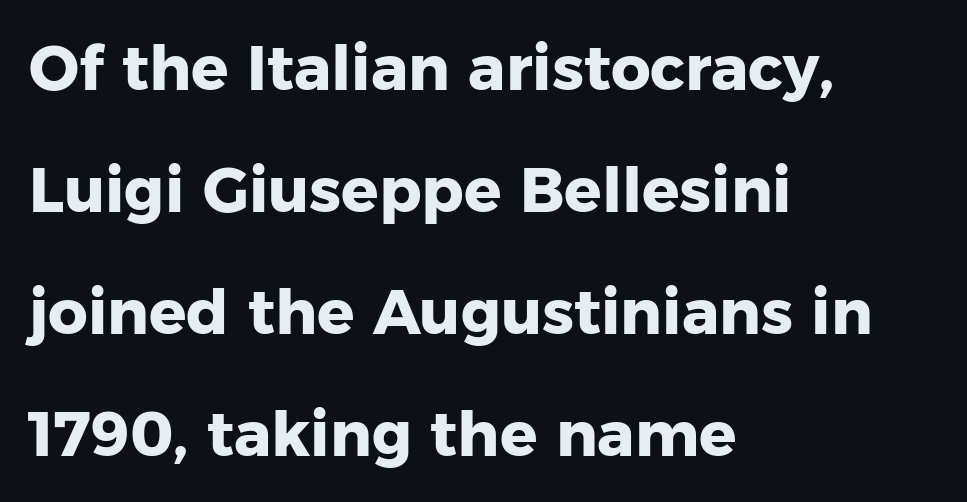
Teacher's note: observe the even left margin — that is flush-left alignment. The axis of the letterforms is exactly vertical. Students, observe: this is what heavily led, spacious text looks like. Spacing verdict: proportional, widths tailored to each character.
